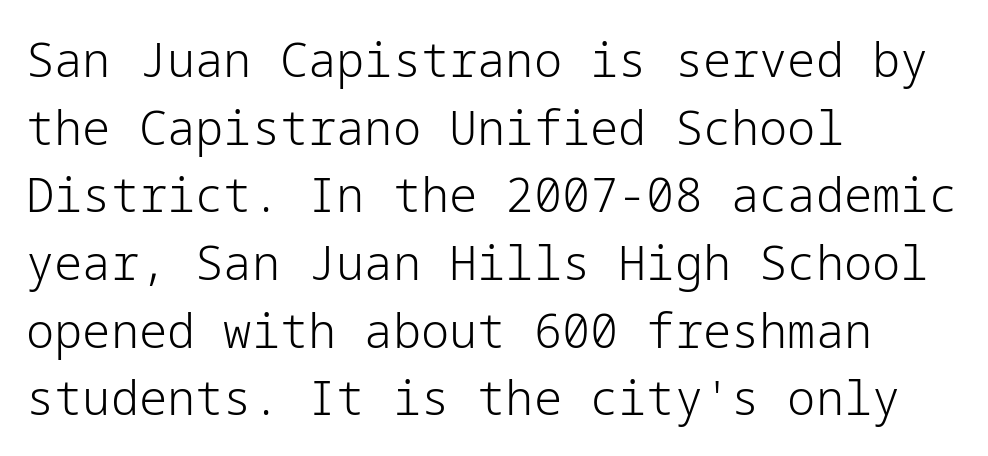
{"serif": "no", "italic": "no", "bold": "no", "weight": "light", "width": "normal", "stroke_contrast": "low", "x_height": "medium", "underline": "no", "align": "left", "line_spacing": "normal", "line_spacing_ratio": 1.44, "letter_spacing": "normal", "letter_spacing_em": 0.0, "glyph_px": 47}
